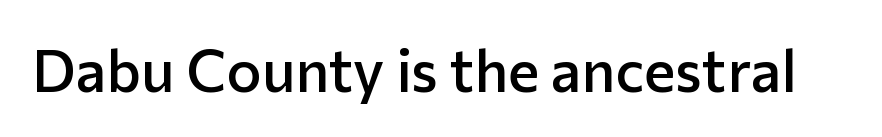
{"serif": "no", "italic": "no", "bold": "semi", "weight": "semibold", "width": "normal", "stroke_contrast": "low", "x_height": "medium", "monospaced": "no", "underline": "no", "letter_spacing": "normal", "letter_spacing_em": 0.0, "glyph_px": 59}
